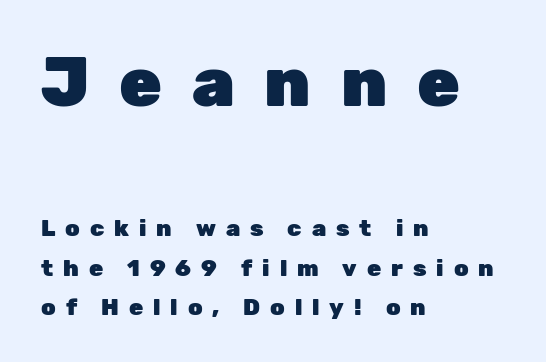
Does extra space separate the letters? Yes, quite a lot of it. The lines in this sample share a left origin and differ only in where they stop. Only glyphs here, with clear space below each row. Large over small — that's the arrangement of the two blocks here. Check where the strokes stop: nothing finishes them off — pure sans. Varying glyph widths throughout — classic text-font behaviour.
